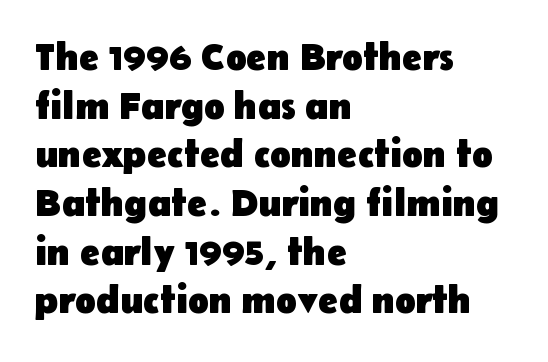
The image shows 38 px heavy sans-serif type, upright; set left-aligned, normal line spacing (1.28x), normal letter spacing, not underlined; low stroke contrast and a medium x-height.
